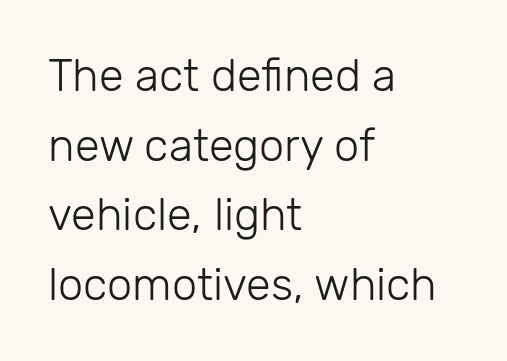
Is the letter spacing exaggerated? No — it looks like the ordinary default. Which margin do the lines hug? The left one — the right edge is uneven. Are there feet on the stems? There aren't — it's a sans. The strokes are not fattened; the text isn't bold. Does the lettering tilt? It doesn't — this is upright.
